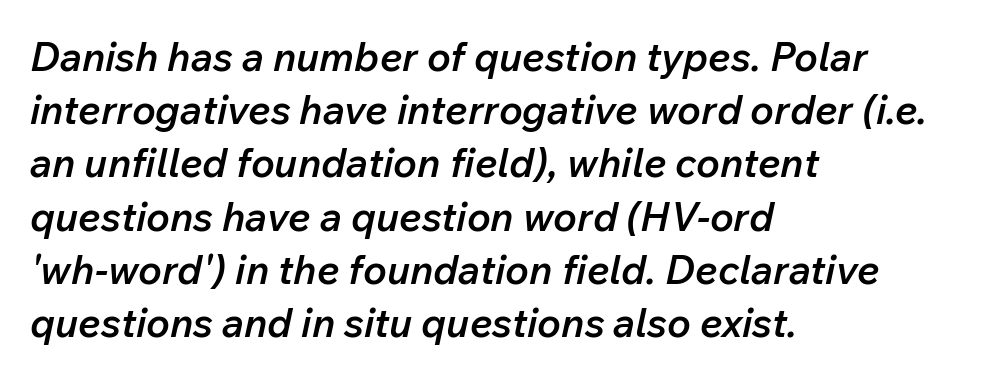
Unmarked baselines from the first word to the last. Posture: slanted. Slightly chunky letters — semibold, I'd say, not full bold. The letters advance in unequal steps, a hallmark of proportional type.
